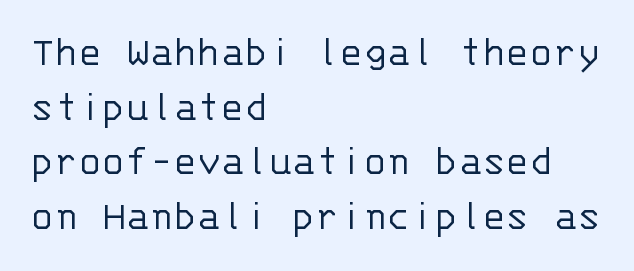
The image shows 44 px light sans-serif type, upright, monospaced; set left-aligned, line spacing 1.24x, normal letter spacing, not underlined; low stroke contrast and a large x-height.
